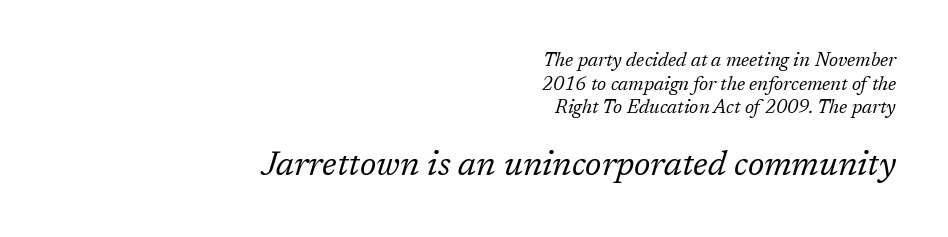
Nobody drew a line under any word here. Each letter keeps its own natural width here, so spacing adapts to shape. How are the letters spaced? Ordinarily, with no added tracking. These lines are composed in type with serifs.
